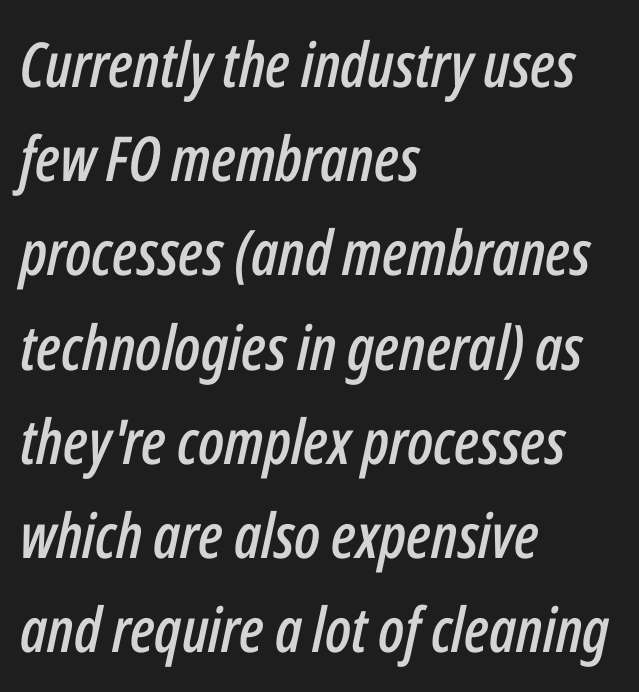
The image shows 62 px condensed type, italic (leaning right); set left-aligned, normal line spacing (1.52x), normal letter spacing, not underlined; low stroke contrast and a medium x-height.
